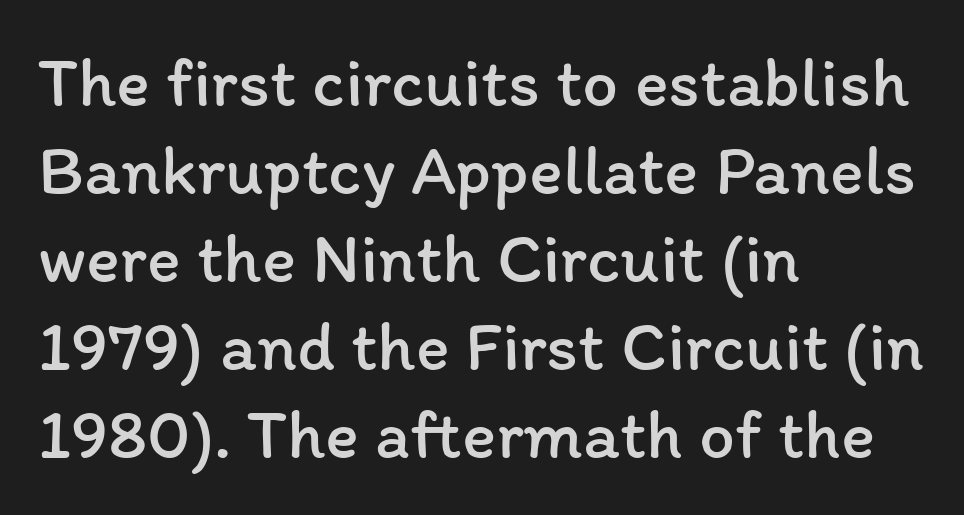
Quick note: underline off. Students, note that the glyphs here touch the page at normal intervals. No chunkiness to these letters — they're not bold. Is there any slant? The stems are plumb. Spacing verdict: proportional, widths tailored to each character.
